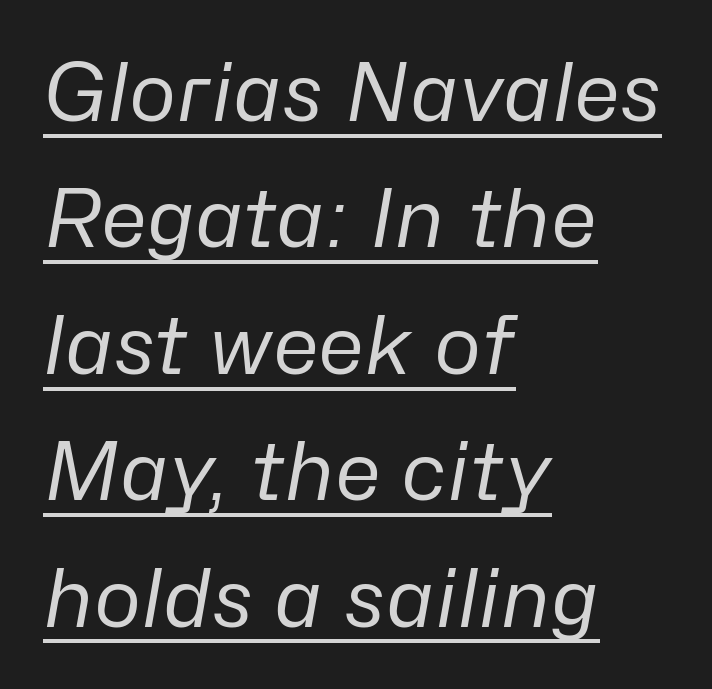
Q: Is the text bold? A: No.
Q: Is the text italic (slanted)? A: Yes, it leans right by about 10 degrees.
Q: Is the text underlined? A: Yes.
Q: How is the paragraph aligned? A: Left-aligned.
Q: Is the spacing between letters normal or unusually wide? A: Normal.
Q: Is the spacing between lines tight, normal or loose? A: Normal.
Q: Width (condensed, normal, or wide)? A: Normal.
Q: Stroke contrast? A: Low.
Q: x-height? A: Medium.
Q: Monospaced? A: No.
